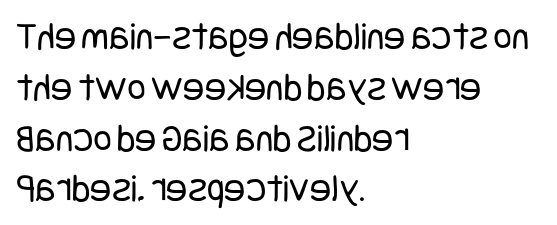
The image shows 40 px regular-weight, condensed sans-serif type, upright; set left-aligned, normal line spacing (1.27x), normal letter spacing, not underlined; low stroke contrast and a large x-height.
